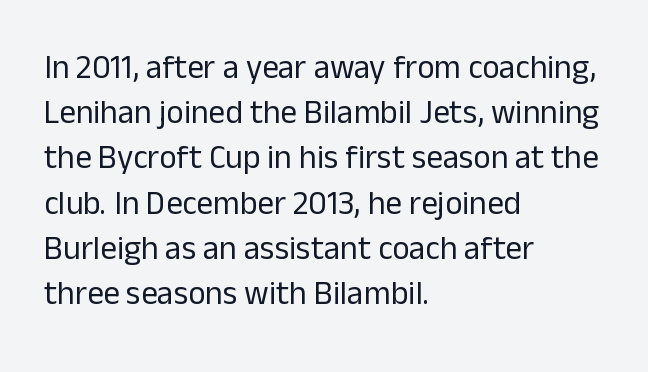
The image shows 33 px regular-weight sans-serif type, upright; set left-aligned, normal line spacing (1.37x), normal letter spacing, not underlined; low stroke contrast and a medium x-height.
